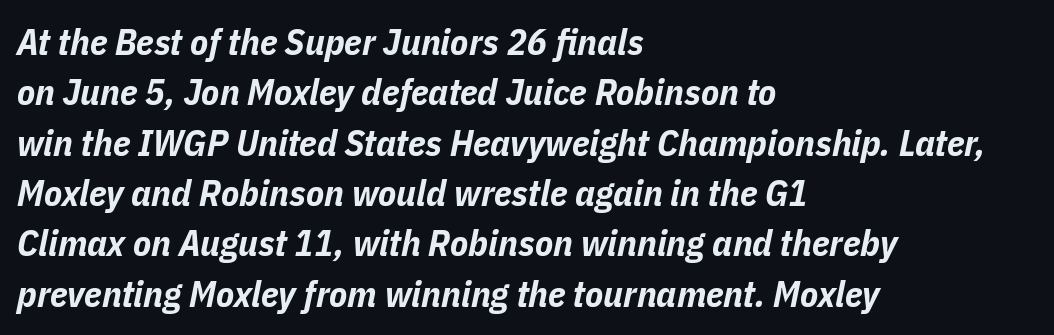
Q: Is the text bold? A: Yes.
Q: Is the text italic (slanted)? A: Yes, it leans right by about 11 degrees.
Q: Is the text underlined? A: No.
Q: How is the paragraph aligned? A: Left-aligned.
Q: Is the spacing between letters normal or unusually wide? A: Normal.
Q: Is the spacing between lines tight, normal or loose? A: Normal.
Q: Width (condensed, normal, or wide)? A: Condensed.
Q: Stroke contrast? A: Low.
Q: x-height? A: Medium.
Q: Monospaced? A: No.
